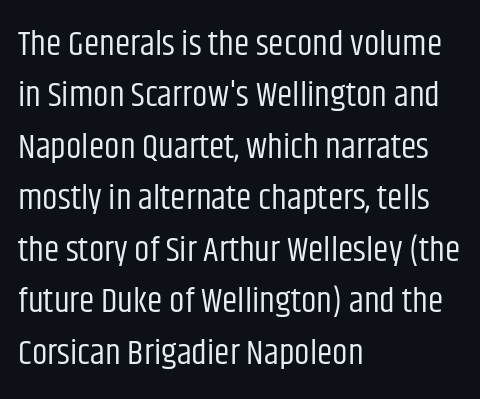
{"serif": "no", "italic": "no", "bold": "no", "weight": "regular", "width": "condensed", "stroke_contrast": "low", "x_height": "large", "monospaced": "no", "underline": "no", "align": "left", "line_spacing": "normal", "line_spacing_ratio": 1.47, "letter_spacing": "normal", "letter_spacing_em": 0.0, "glyph_px": 35}
